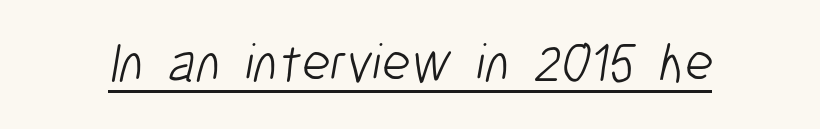
Q: Is the text bold? A: No.
Q: Is the typeface a serif or a sans-serif typeface? A: Sans-serif.
Q: Is the text underlined? A: Yes.
Q: Is the spacing between letters normal or unusually wide? A: Normal.
Q: Width (condensed, normal, or wide)? A: Condensed.
Q: Stroke contrast? A: Low.
Q: x-height? A: Medium.
Q: Monospaced? A: No.
